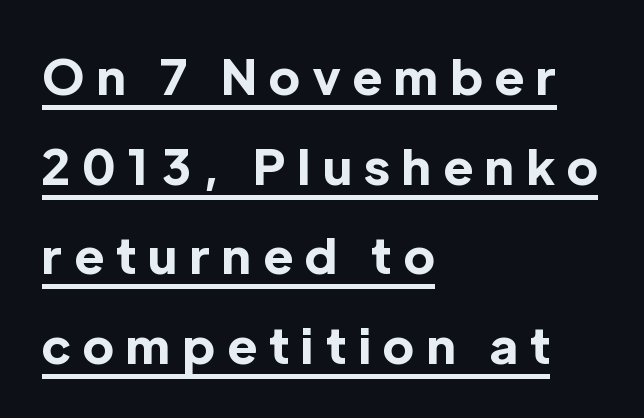
The face used here has the dense, thick strokes of a bold. Honestly, the letter spacing is so wide it's the main thing you notice. Ascenders rise straight up at ninety degrees. The passage is arranged the way most books set body copy — flush left.
